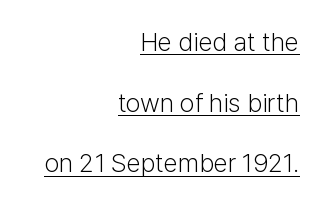
Stroke thickness stays within the range of a standard reading face or lighter. Vertically, the passage feels expansive, rows floating well apart. Which margin do the lines hug? The right one — the left edge is uneven. No italicization has been applied; the sample stays upright. Characters follow at the spacing the type designer built in. This sample carries an underscore along the baseline area.
